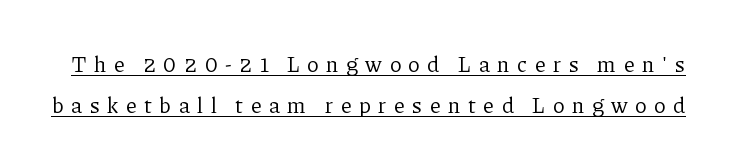
The image shows 22 px text type, upright; set line spacing 1.87x, unusually wide letter spacing (+0.34 em), underlined.
